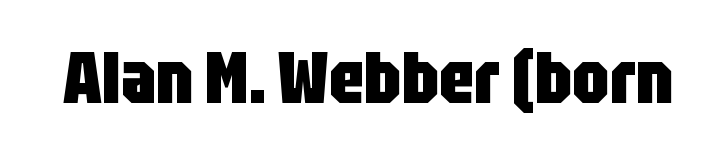
Quick note: not italic, upright. Typesetter's note: full bold, strokes at maximum text heaviness. Descenders are the only things crossing below the line. Character widths vary here, with narrow letters taking less room than wide ones. No feet cap the strokes, marking this as sans-serif type.
